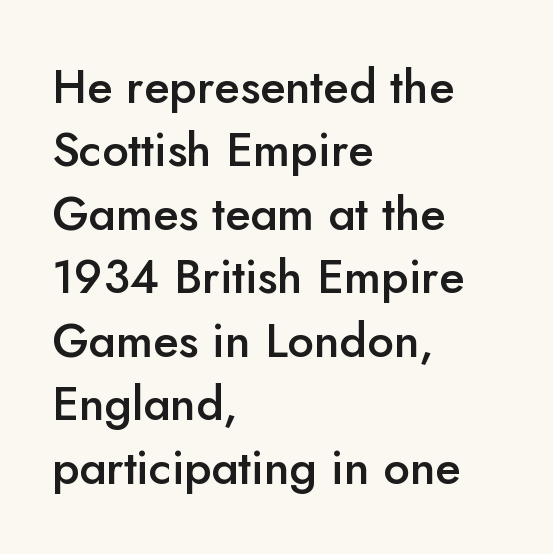
{"serif": "no", "italic": "no", "bold": "semi", "weight": "semibold", "width": "normal", "stroke_contrast": "low", "x_height": "small", "monospaced": "no", "underline": "no", "align": "left", "line_spacing": "normal", "line_spacing_ratio": 1.35, "letter_spacing": "normal", "letter_spacing_em": 0.0, "glyph_px": 47}
